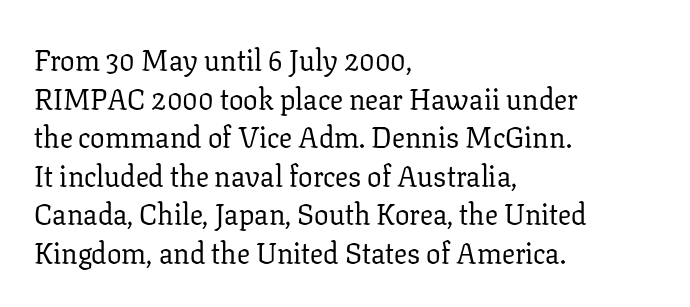
{"serif": "yes", "italic": "no", "bold": "no", "weight": "regular", "width": "normal", "stroke_contrast": "low", "x_height": "medium", "monospaced": "no", "underline": "no", "align": "left", "line_spacing": "normal", "line_spacing_ratio": 1.33, "letter_spacing": "normal", "letter_spacing_em": 0.0, "glyph_px": 29}
